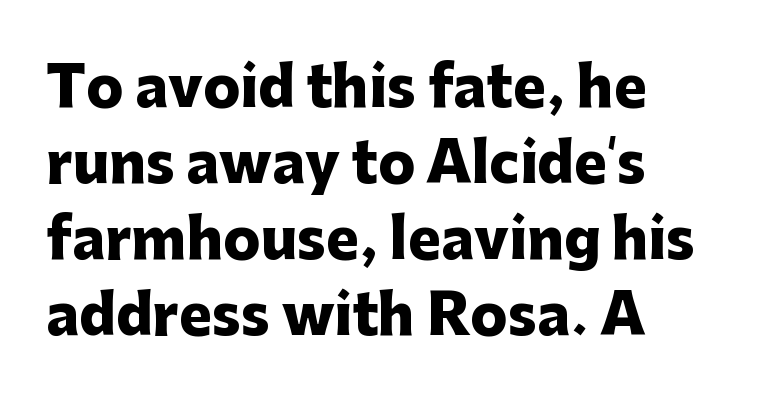
{"serif": "no", "italic": "no", "bold": "yes", "weight": "heavy", "width": "normal", "stroke_contrast": "low", "x_height": "medium", "monospaced": "no", "underline": "no", "align": "left", "line_spacing": "normal", "line_spacing_ratio": 1.38, "letter_spacing": "normal", "letter_spacing_em": 0.0, "glyph_px": 55}
